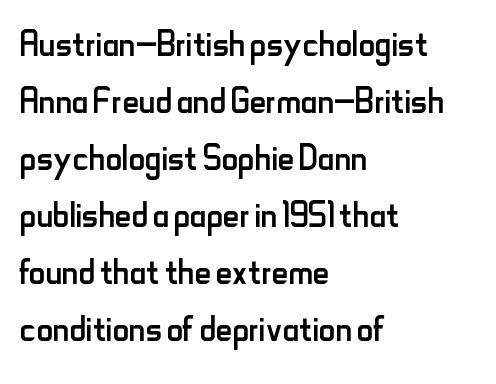
The image shows 46 px regular-weight, condensed sans-serif type, upright; set left-aligned, line spacing 1.24x, normal letter spacing, not underlined; low stroke contrast and a small x-height.
